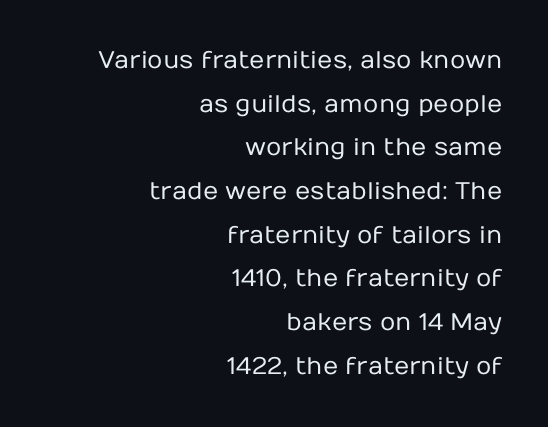
The image shows 24 px text type, upright; set right-aligned, line spacing 1.82x, normal letter spacing, not underlined.
